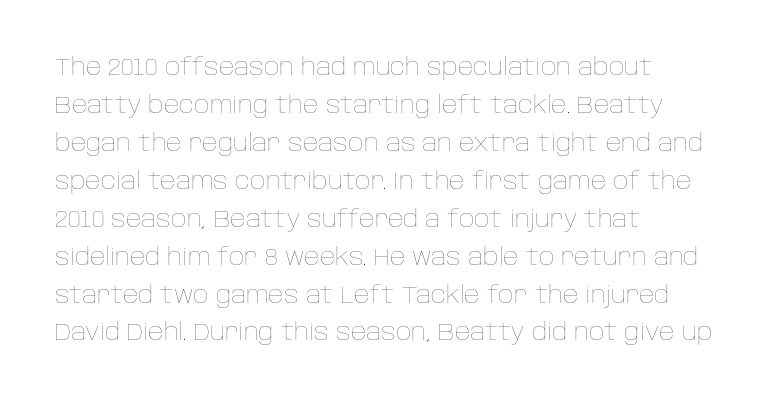
Q: Is the text bold? A: No.
Q: Is the text italic (slanted)? A: No, it is upright.
Q: Is the text underlined? A: No.
Q: How is the paragraph aligned? A: Left-aligned.
Q: Is the spacing between letters normal or unusually wide? A: Normal.
Q: Is the spacing between lines tight, normal or loose? A: Normal.
